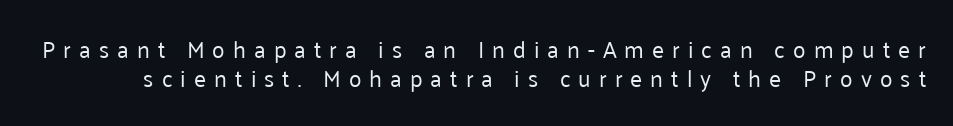
The image shows 23 px text type, upright; set line spacing 1.24x, unusually wide letter spacing (+0.35 em), not underlined.
